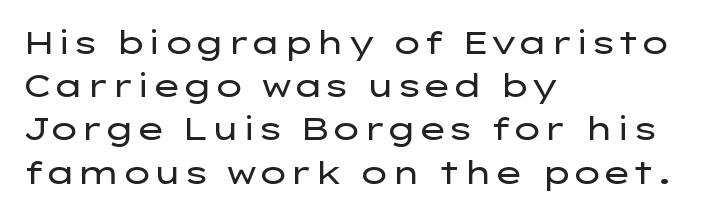
{"serif": "no", "italic": "no", "bold": "no", "weight": "regular", "width": "wide", "stroke_contrast": "low", "x_height": "medium", "monospaced": "no", "underline": "no", "align": "left", "line_spacing": "normal", "line_spacing_ratio": 1.35, "letter_spacing": "normal", "letter_spacing_em": 0.0, "glyph_px": 32}
